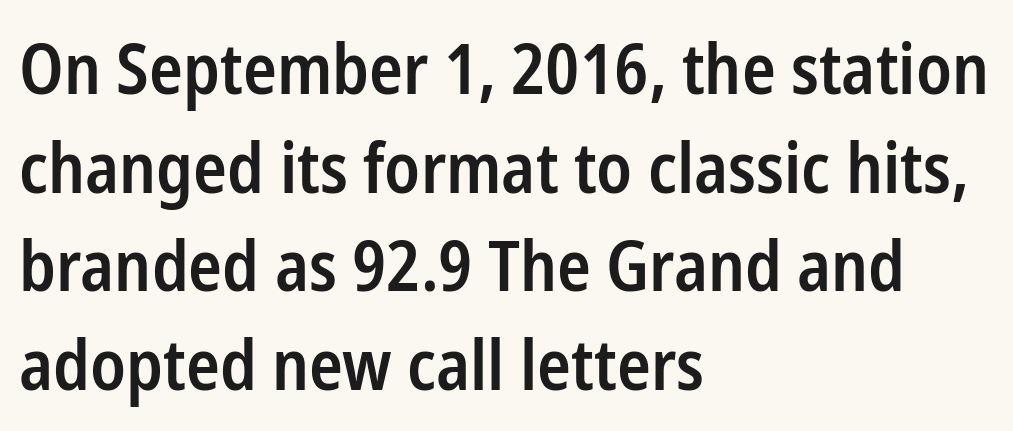
The image shows 70 px semibold, condensed sans-serif type, upright; set left-aligned, normal line spacing (1.41x), normal letter spacing, not underlined; low stroke contrast and a medium x-height.
